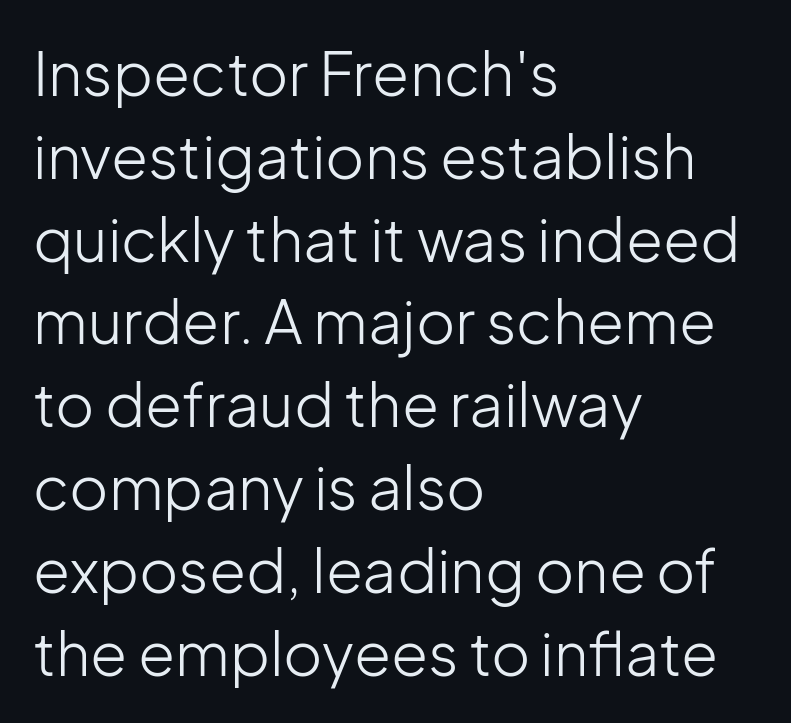
In terms of leading, this rendering sits right in the middle. Does the type have serifs? No, each stem ends abruptly. Teacher's note: observe the even left margin — that is flush-left alignment. This is roman type, the default non-slanted kind. No extra ink here — the face is not bold.
